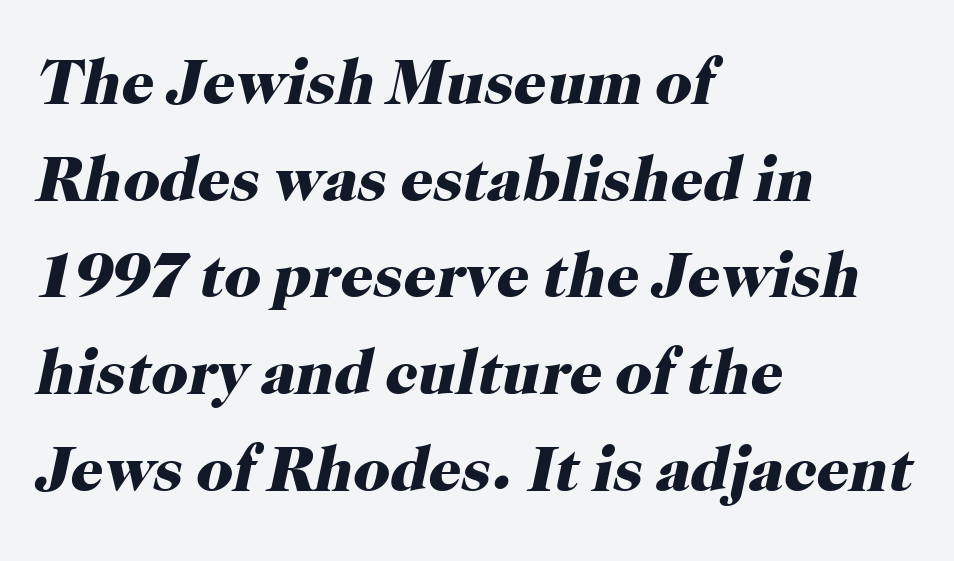
Reading down the block, your eye returns to a fixed left position each line. Compared with typical body copy, the letter spacing here is the same. Baseline-to-baseline distance is the conventional proportion of letter height. This sample has the flowing, uneven cadence of proportional lettering.
